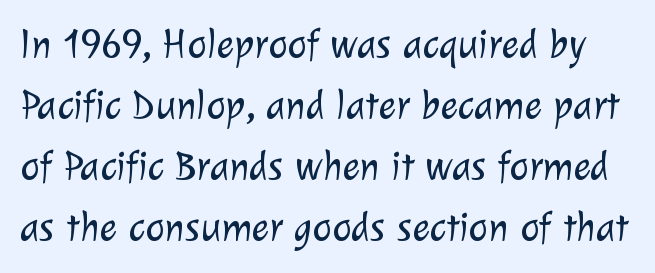
Q: Is the text bold? A: No.
Q: Is the typeface a serif or a sans-serif typeface? A: Sans-serif.
Q: Is the text underlined? A: No.
Q: Is the spacing between letters normal or unusually wide? A: Normal.
Q: Is the spacing between lines tight, normal or loose? A: Normal.
Q: Width (condensed, normal, or wide)? A: Normal.
Q: Stroke contrast? A: Low.
Q: x-height? A: Medium.
Q: Monospaced? A: No.
